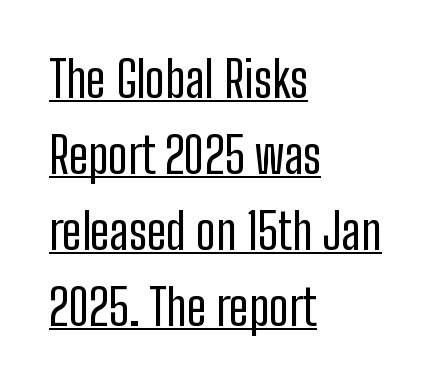
Q: Is the text bold? A: No.
Q: Is the text italic (slanted)? A: No, it is upright.
Q: Is the typeface a serif or a sans-serif typeface? A: Sans-serif.
Q: Is the text underlined? A: Yes.
Q: How is the paragraph aligned? A: Left-aligned.
Q: Is the spacing between letters normal or unusually wide? A: Normal.
Q: Is the spacing between lines tight, normal or loose? A: Normal.
Q: Width (condensed, normal, or wide)? A: Condensed.
Q: Stroke contrast? A: Low.
Q: x-height? A: Medium.
Q: Monospaced? A: No.
